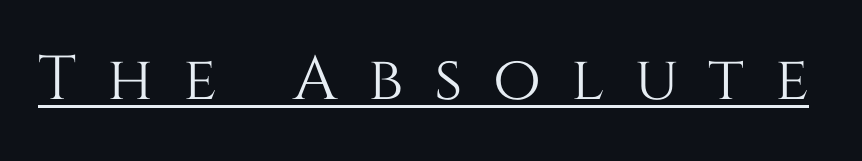
{"italic": "no", "width": "normal", "stroke_contrast": "medium", "x_height": "large", "monospaced": "no", "underline": "yes", "letter_spacing": "wide", "letter_spacing_em": 0.49, "glyph_px": 62}
